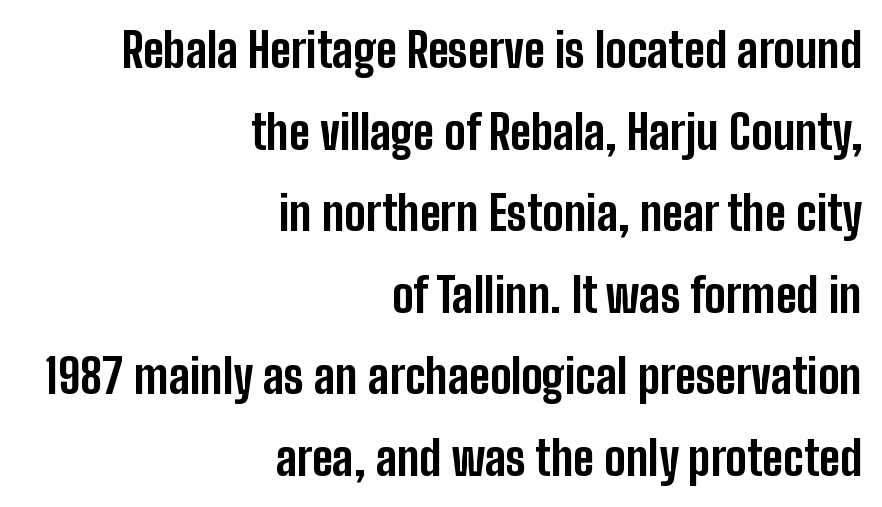
Q: Is the text bold? A: Yes.
Q: Is the text italic (slanted)? A: No, it is upright.
Q: Is the typeface a serif or a sans-serif typeface? A: Sans-serif.
Q: Is the text underlined? A: No.
Q: How is the paragraph aligned? A: Right-aligned.
Q: Is the spacing between letters normal or unusually wide? A: Normal.
Q: Is the spacing between lines tight, normal or loose? A: Normal.
Q: Width (condensed, normal, or wide)? A: Condensed.
Q: Stroke contrast? A: Low.
Q: x-height? A: Medium.
Q: Monospaced? A: No.
